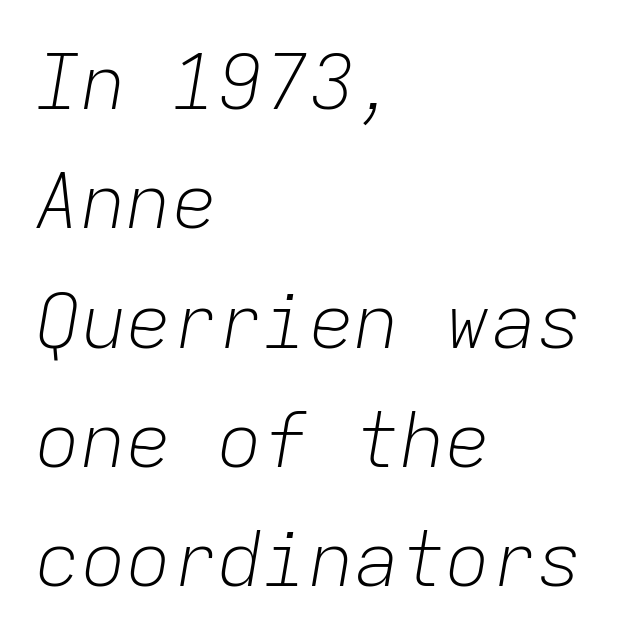
{"italic": "yes", "lean": "right", "slant_degrees": 9, "bold": "no", "weight": "light", "width": "normal", "stroke_contrast": "low", "x_height": "medium", "monospaced": "yes", "underline": "no", "align": "left", "line_spacing": "normal", "line_spacing_ratio": 1.57, "letter_spacing": "normal", "letter_spacing_em": 0.0, "glyph_px": 76}
